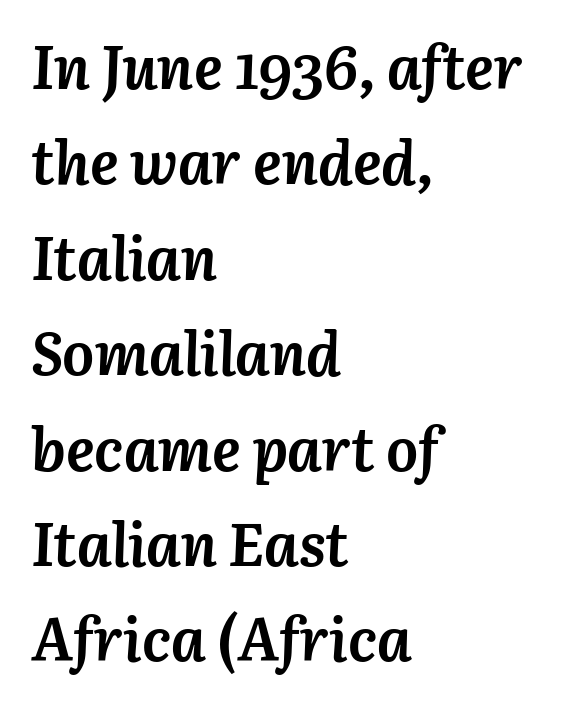
The image shows 60 px semibold type, italic (leaning right); set left-aligned, normal line spacing (1.59x), normal letter spacing, not underlined; medium stroke contrast and a medium x-height.
